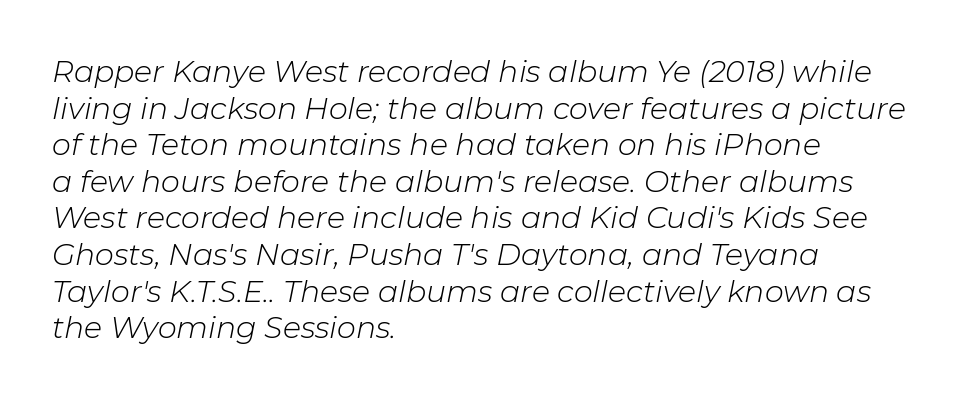
{"italic": "yes", "lean": "right", "slant_degrees": 11, "bold": "no", "weight": "light", "width": "normal", "stroke_contrast": "low", "x_height": "medium", "monospaced": "no", "underline": "no", "align": "left", "line_spacing_ratio": 1.22, "letter_spacing": "normal", "letter_spacing_em": 0.0, "glyph_px": 30}
